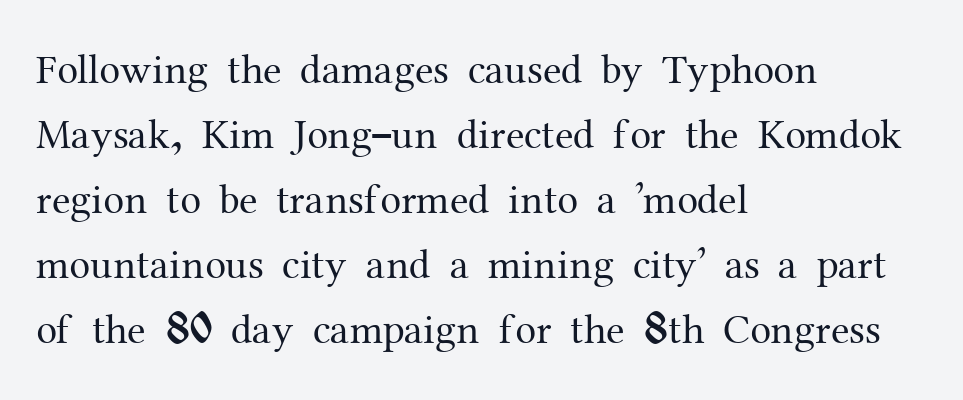
The image shows 42 px regular-weight serif type, upright; set left-aligned, normal line spacing (1.55x), normal letter spacing, not underlined; medium stroke contrast and a medium x-height.
